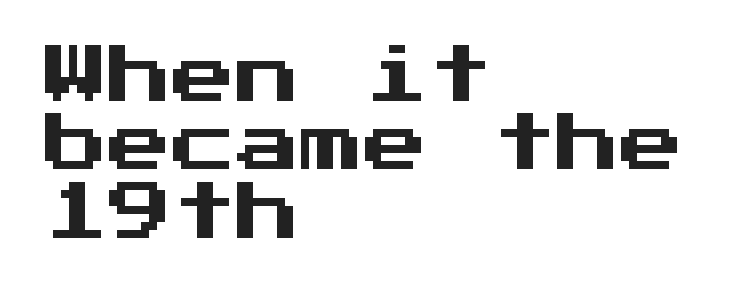
The image shows 64 px sans-serif type, upright; set left-aligned, tight line spacing (1.07x), normal letter spacing, not underlined; medium stroke contrast and a medium x-height.
